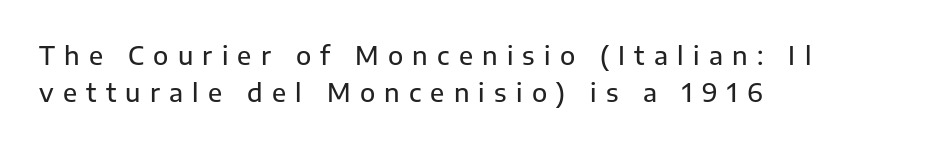
Q: Is the text italic (slanted)? A: No, it is upright.
Q: Is the text underlined? A: No.
Q: How is the paragraph aligned? A: Left-aligned.
Q: Is the spacing between letters normal or unusually wide? A: Unusually wide.
Q: Is the spacing between lines tight, normal or loose? A: Normal.
